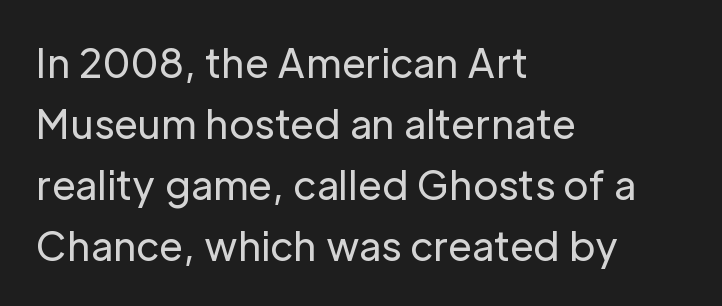
This rendering leaves character spacing at its baseline value. The compositor pushed each line to the left boundary. Check the space under the baseline: it is left empty. The weight would be labelled regular, book, light, or lighter still. Summary of vertical rhythm: regular, with standard interline spacing. Varying glyph widths throughout — classic text-font behaviour.
